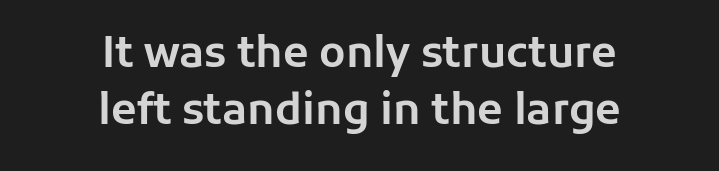
{"serif": "no", "italic": "no", "width": "normal", "stroke_contrast": "low", "x_height": "medium", "monospaced": "no", "underline": "no", "align": "center", "line_spacing": "normal", "line_spacing_ratio": 1.36, "letter_spacing": "normal", "letter_spacing_em": 0.0, "glyph_px": 42}
